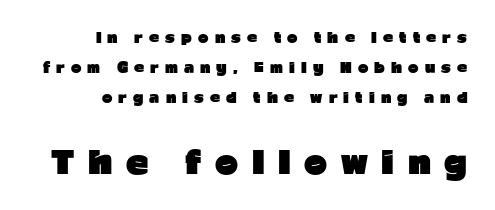
Q: Is the text bold? A: Yes.
Q: Is the text italic (slanted)? A: No, it is upright.
Q: Is the typeface a serif or a sans-serif typeface? A: Sans-serif.
Q: Is the text underlined? A: No.
Q: How is the paragraph aligned? A: Right-aligned.
Q: Is the spacing between letters normal or unusually wide? A: Unusually wide.
Q: Is the spacing between lines tight, normal or loose? A: Loose.
Q: Which block of text is set in a larger size, the first (top) or the second (bottom)? A: The second (bottom) one.
Q: Width (condensed, normal, or wide)? A: Normal.
Q: Stroke contrast? A: Low.
Q: x-height? A: Medium.
Q: Monospaced? A: No.
